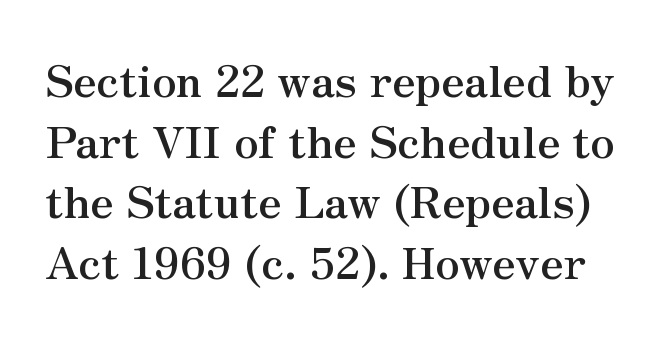
The image shows 44 px semibold serif type, upright; set normal line spacing (1.38x), normal letter spacing, not underlined; medium stroke contrast and a small x-height.
